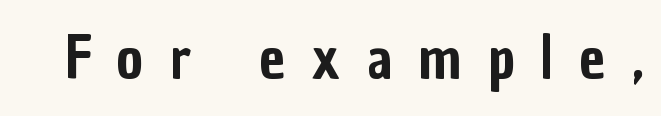
Q: Is the text italic (slanted)? A: No, it is upright.
Q: Is the typeface a serif or a sans-serif typeface? A: Sans-serif.
Q: Is the text underlined? A: No.
Q: Is the spacing between letters normal or unusually wide? A: Unusually wide.
Q: Width (condensed, normal, or wide)? A: Condensed.
Q: Stroke contrast? A: Low.
Q: x-height? A: Medium.
Q: Monospaced? A: No.
